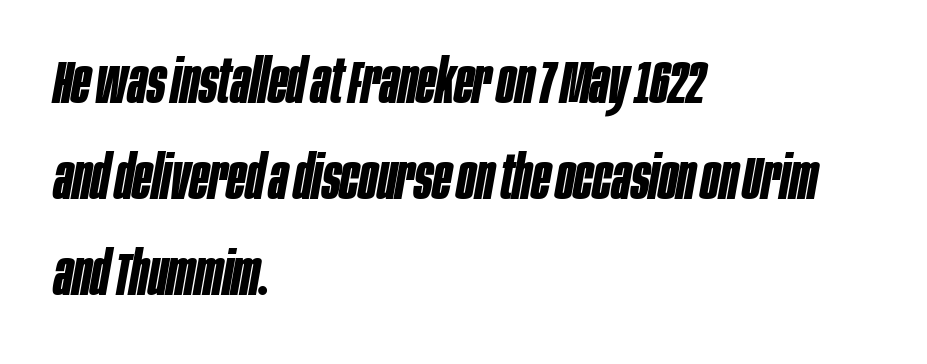
The image shows 61 px bold, condensed type, italic (leaning right); set left-aligned, normal line spacing (1.57x), normal letter spacing, not underlined; low stroke contrast and a large x-height.
